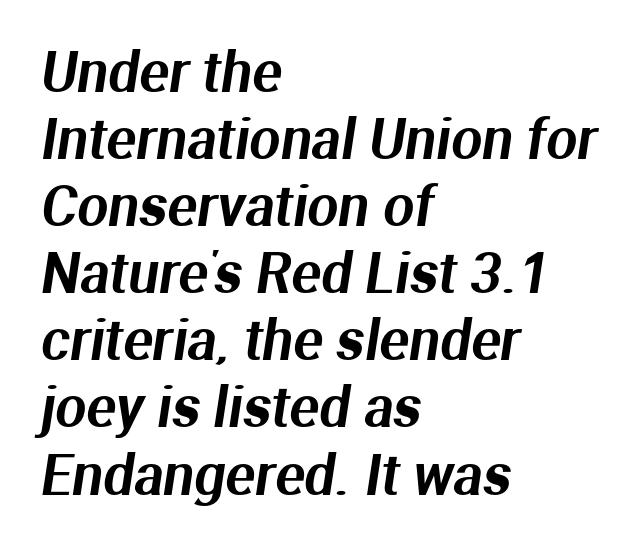
{"serif": "no", "width": "normal", "stroke_contrast": "medium", "x_height": "medium", "monospaced": "no", "underline": "no", "align": "left", "line_spacing_ratio": 1.22, "letter_spacing": "normal", "letter_spacing_em": 0.0, "glyph_px": 55}
